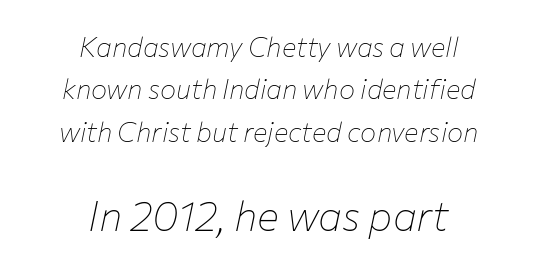
Q: Is the text bold? A: No.
Q: Is the text italic (slanted)? A: Yes, it leans right by about 12 degrees.
Q: Is the text underlined? A: No.
Q: How is the paragraph aligned? A: Centered.
Q: Is the spacing between letters normal or unusually wide? A: Normal.
Q: Is the spacing between lines tight, normal or loose? A: Normal.
Q: Which block of text is set in a larger size, the first (top) or the second (bottom)? A: The second (bottom) one.
Q: Width (condensed, normal, or wide)? A: Normal.
Q: Stroke contrast? A: Low.
Q: x-height? A: Medium.
Q: Monospaced? A: No.
